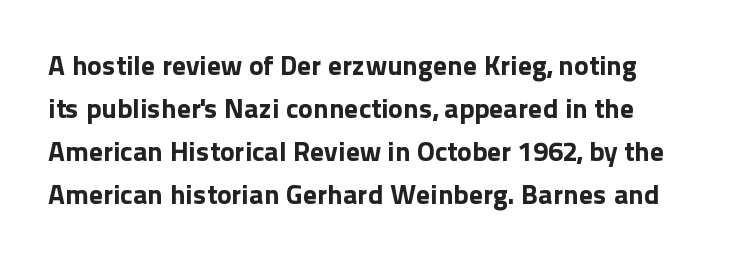
The image shows 28 px bold sans-serif type, upright; set normal line spacing (1.54x), normal letter spacing, not underlined; a medium x-height.
